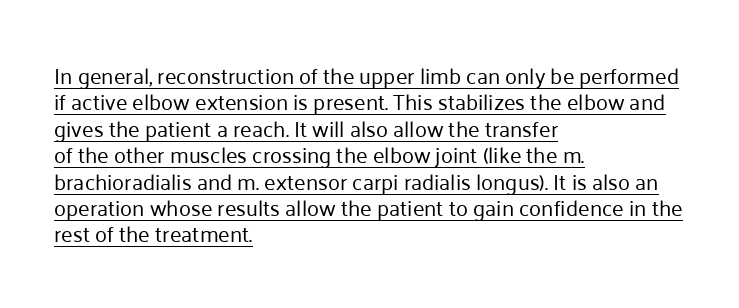
The image shows 22 px text type, upright; set left-aligned, line spacing 1.2x, normal letter spacing, underlined.
